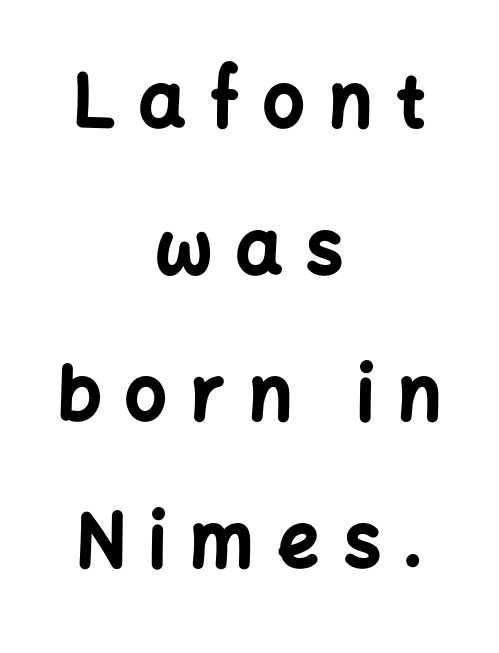
{"serif": "no", "italic": "no", "bold": "yes", "weight": "bold", "width": "normal", "stroke_contrast": "low", "x_height": "medium", "monospaced": "no", "underline": "no", "align": "center", "line_spacing": "loose", "line_spacing_ratio": 2.01, "letter_spacing": "wide", "letter_spacing_em": 0.33, "glyph_px": 73}
